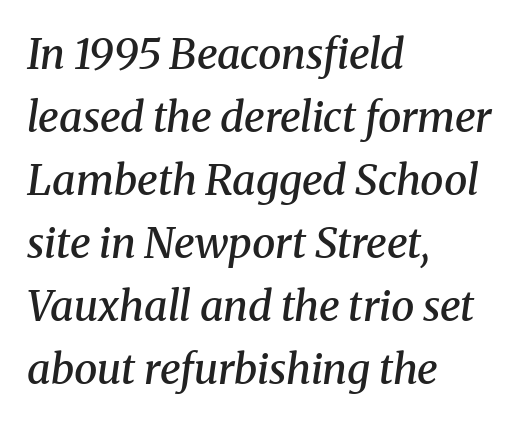
The image shows 42 px semibold serif type, italic (leaning right); set left-aligned, normal line spacing (1.5x), normal letter spacing, not underlined; medium stroke contrast and a medium x-height.
